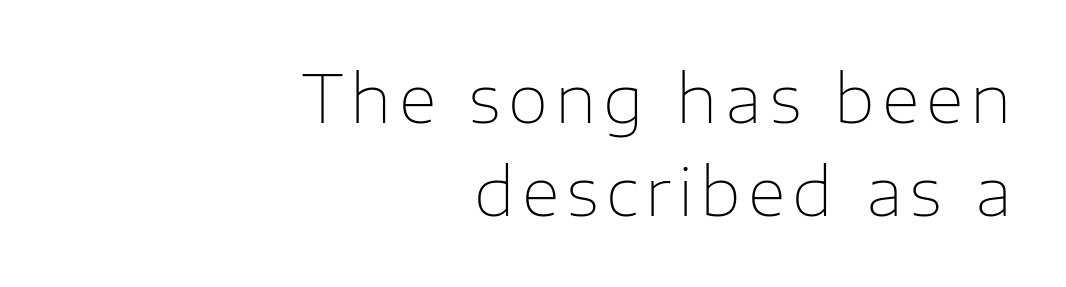
Beneath every word, the page is bare. Stem width sits at or under what a default text font uses. In terms of letterform style, serifs are entirely absent. The paragraph has a hard right edge and a soft left edge. The lettering stays uniformly vertical, giving the passage a roman look.
